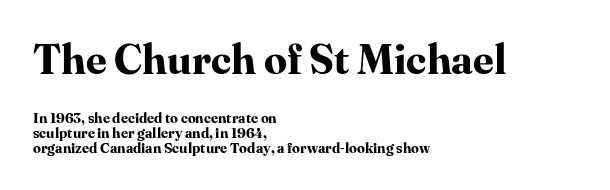
Q: Is the text bold? A: Yes.
Q: Is the text italic (slanted)? A: No, it is upright.
Q: Is the typeface a serif or a sans-serif typeface? A: Serif.
Q: Is the text underlined? A: No.
Q: How is the paragraph aligned? A: Left-aligned.
Q: Is the spacing between letters normal or unusually wide? A: Normal.
Q: Is the spacing between lines tight, normal or loose? A: Tight.
Q: Which block of text is set in a larger size, the first (top) or the second (bottom)? A: The first (top) one.
Q: Width (condensed, normal, or wide)? A: Normal.
Q: Stroke contrast? A: High.
Q: x-height? A: Medium.
Q: Monospaced? A: No.
